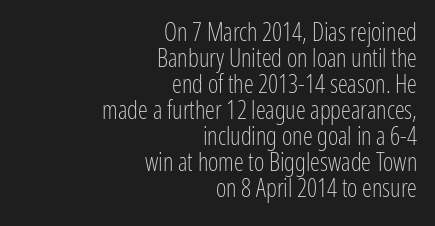
Q: Is the text bold? A: No.
Q: Is the text italic (slanted)? A: No, it is upright.
Q: Is the text underlined? A: No.
Q: How is the paragraph aligned? A: Right-aligned.
Q: Is the spacing between letters normal or unusually wide? A: Normal.
Q: Is the spacing between lines tight, normal or loose? A: Tight.
